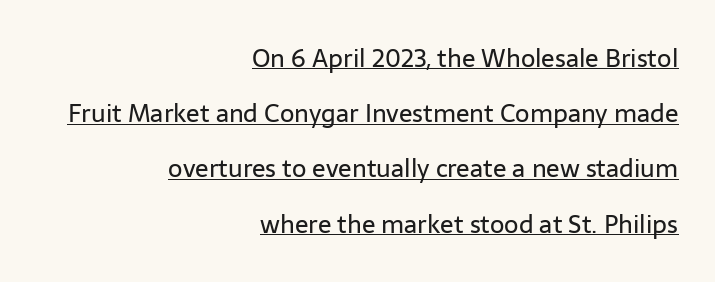
The image shows 25 px text type, upright; set right-aligned, loose line spacing (2.21x), normal letter spacing, underlined.
